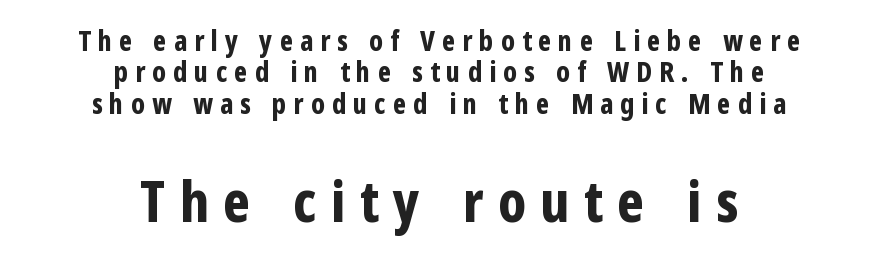
The image shows 57 px bold, condensed sans-serif type, upright; set centered, tight line spacing (1.12x), unusually wide letter spacing (+0.25 em), not underlined; the second (bottom) block is 2.04x larger; low stroke contrast and a medium x-height.
